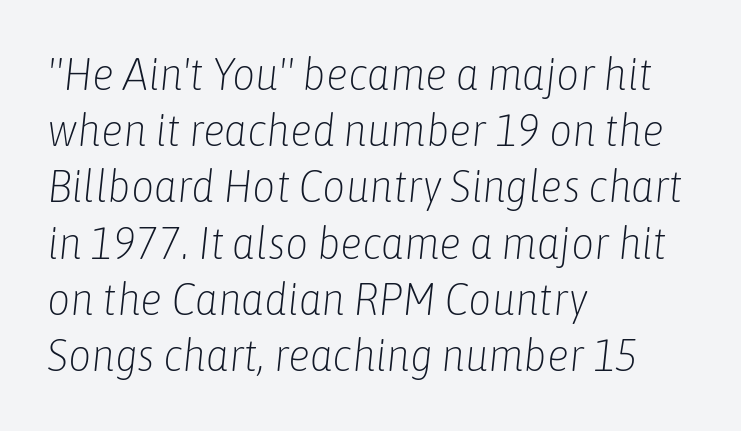
Q: Is the text bold? A: No.
Q: Is the text italic (slanted)? A: Yes, it leans right by about 6 degrees.
Q: Is the text underlined? A: No.
Q: How is the paragraph aligned? A: Left-aligned.
Q: Is the spacing between letters normal or unusually wide? A: Normal.
Q: Is the spacing between lines tight, normal or loose? A: Normal.
Q: Width (condensed, normal, or wide)? A: Condensed.
Q: Stroke contrast? A: Low.
Q: x-height? A: Medium.
Q: Monospaced? A: No.
